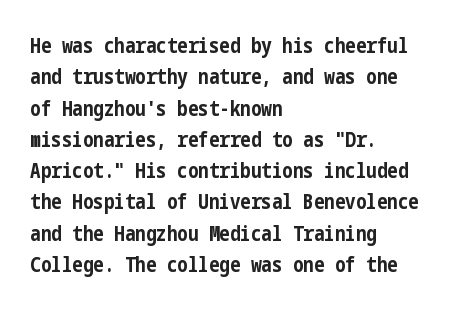
The passage shown is emphatically bold. The specimen reads as upright at a glance. Alignment: flush left. What stands out about the letter spacing? Nothing — it is the standard amount. The block of text has a typical density, with ordinary space between rows. The words here are not underlined.
